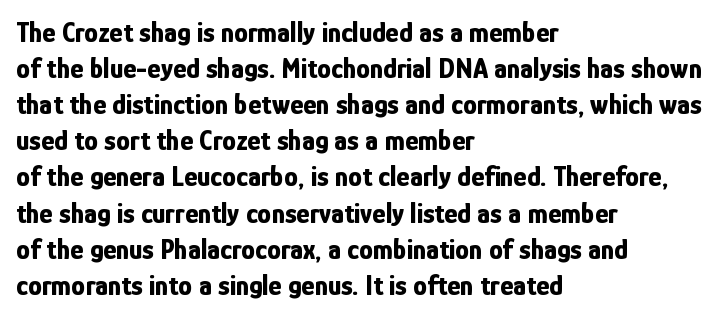
{"serif": "no", "italic": "no", "bold": "yes", "weight": "bold", "width": "condensed", "stroke_contrast": "low", "x_height": "medium", "monospaced": "no", "underline": "no", "align": "left", "line_spacing": "normal", "line_spacing_ratio": 1.29, "letter_spacing": "normal", "letter_spacing_em": 0.0, "glyph_px": 28}
